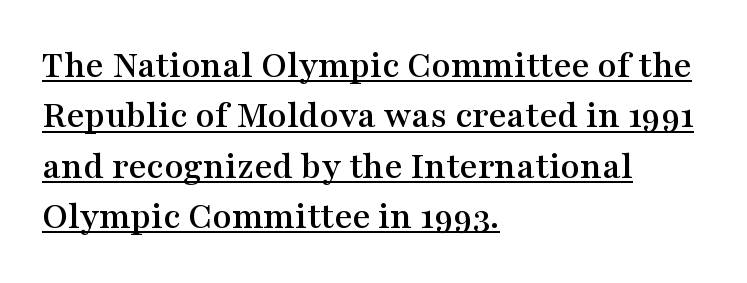
Q: Is the text italic (slanted)? A: No, it is upright.
Q: Is the typeface a serif or a sans-serif typeface? A: Serif.
Q: Is the text underlined? A: Yes.
Q: How is the paragraph aligned? A: Left-aligned.
Q: Is the spacing between letters normal or unusually wide? A: Normal.
Q: Is the spacing between lines tight, normal or loose? A: Normal.
Q: Width (condensed, normal, or wide)? A: Wide.
Q: Stroke contrast? A: Medium.
Q: x-height? A: Medium.
Q: Monospaced? A: No.
